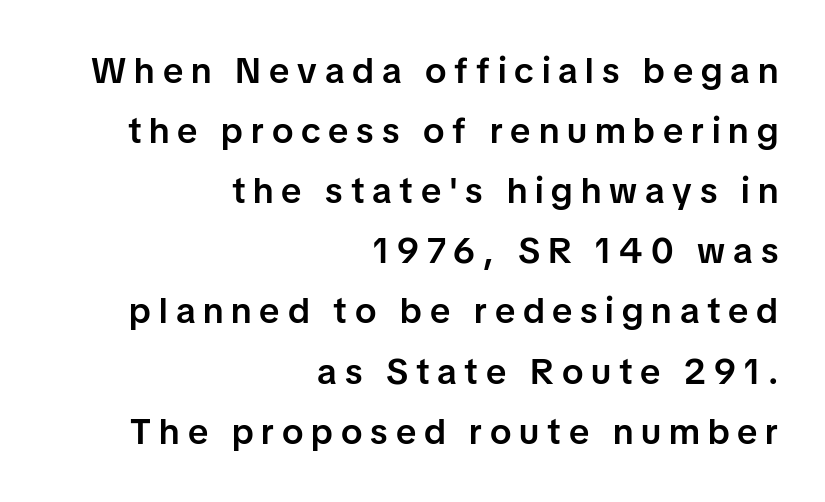
Q: Is the text bold? A: Semi-bold.
Q: Is the text italic (slanted)? A: No, it is upright.
Q: Is the typeface a serif or a sans-serif typeface? A: Sans-serif.
Q: Is the text underlined? A: No.
Q: How is the paragraph aligned? A: Right-aligned.
Q: Is the spacing between letters normal or unusually wide? A: Unusually wide.
Q: Is the spacing between lines tight, normal or loose? A: Normal.
Q: Width (condensed, normal, or wide)? A: Normal.
Q: Stroke contrast? A: Low.
Q: x-height? A: Medium.
Q: Monospaced? A: No.
